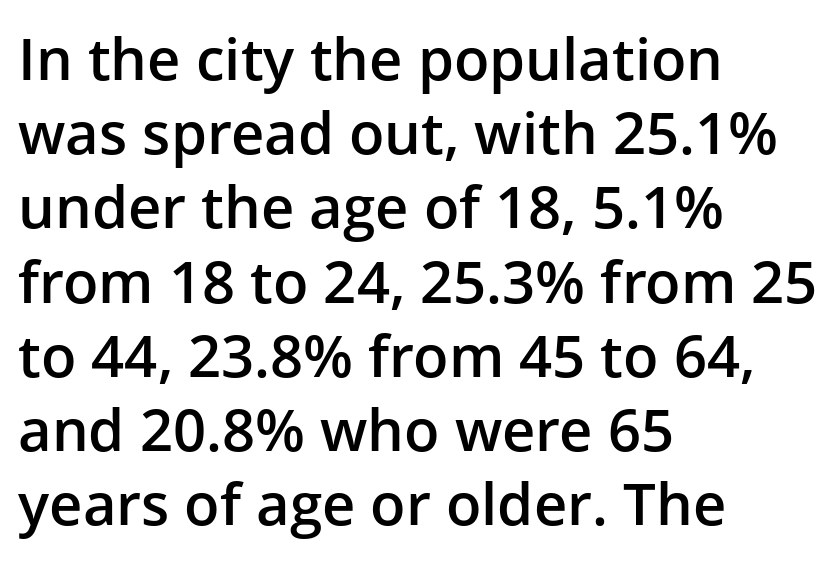
No feet cap the strokes, marking this as sans-serif type. A bit beefed up — I'd call it semibold rather than bold. Unlike italic type, these characters show no tilt at all. Where is the straight margin? On the left. Character widths vary here, with narrow letters taking less room than wide ones.
